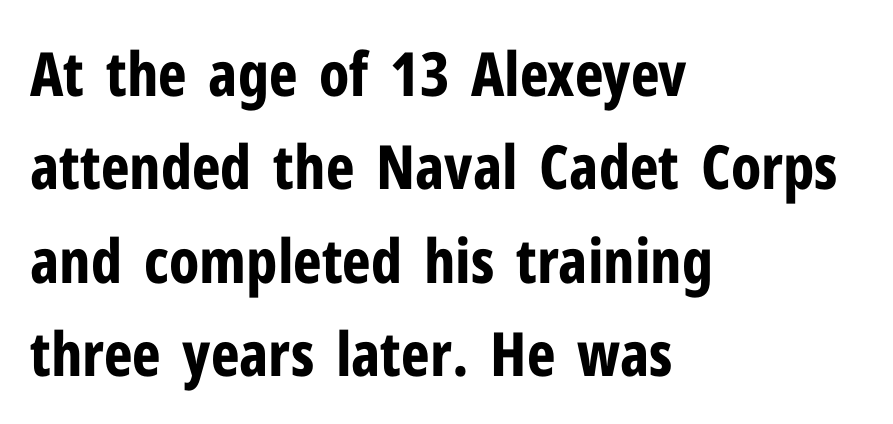
{"serif": "no", "italic": "no", "bold": "yes", "weight": "bold", "width": "condensed", "stroke_contrast": "low", "x_height": "medium", "monospaced": "no", "underline": "no", "align": "left", "line_spacing": "normal", "line_spacing_ratio": 1.53, "letter_spacing": "normal", "letter_spacing_em": 0.0, "glyph_px": 61}
